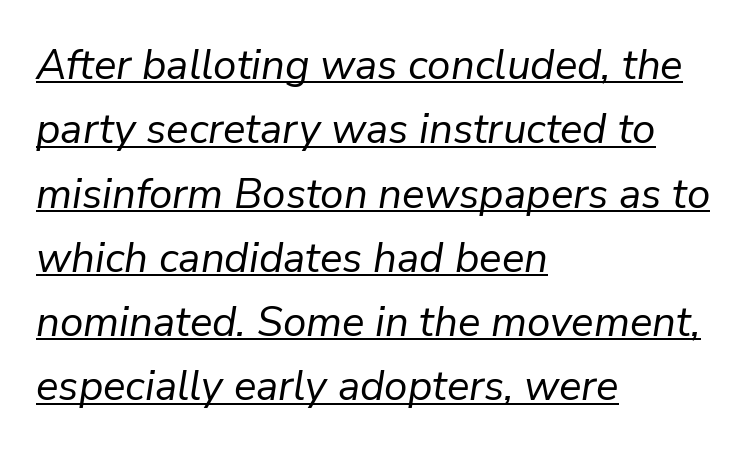
The image shows 42 px regular-weight type, italic (leaning right); set left-aligned, normal line spacing (1.53x), normal letter spacing, underlined; low stroke contrast and a medium x-height.
